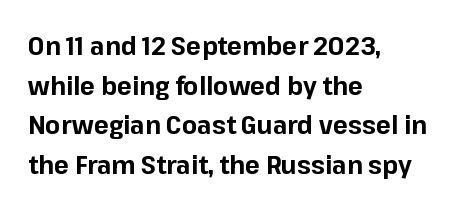
The words here are not underlined. Glyph-to-glyph distance matches everyday printed text. The rows are spaced the way most documents space them. The lettering holds an erect, upright posture throughout. Heavy-handed strokes throughout: this text is bold. Which margin do the lines hug? The left one — the right edge is uneven.
